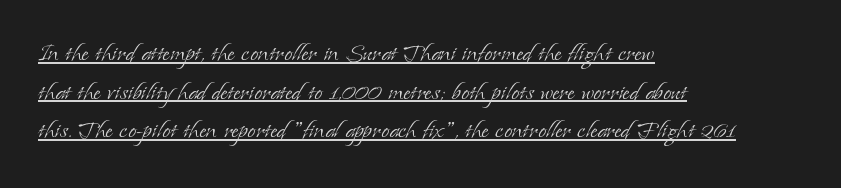
The image shows 29 px light serif type; set left-aligned, normal line spacing (1.33x), normal letter spacing, underlined; low stroke contrast and a small x-height.
